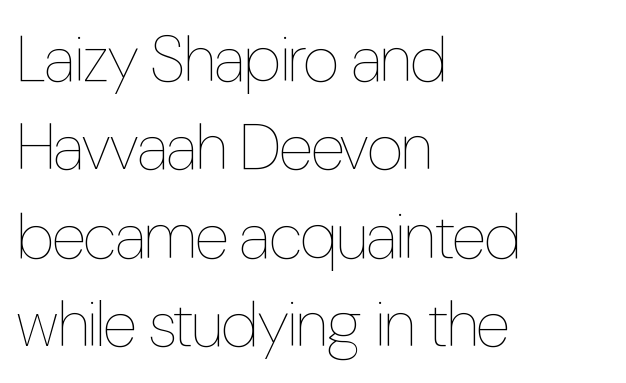
{"italic": "no", "bold": "no", "weight": "thin", "width": "condensed", "stroke_contrast": "low", "x_height": "medium", "monospaced": "no", "underline": "no", "align": "left", "line_spacing": "normal", "line_spacing_ratio": 1.38, "letter_spacing": "normal", "letter_spacing_em": 0.0, "glyph_px": 64}
